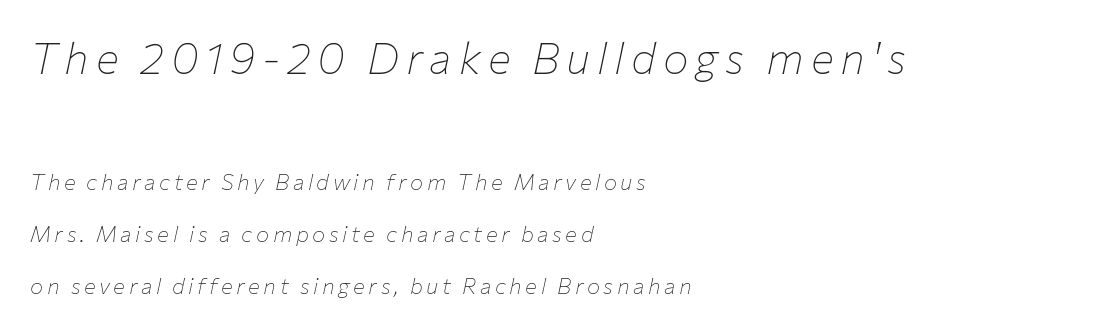
The image shows 43 px thin type, italic (leaning right); set left-aligned, loose line spacing (2.38x), not underlined; the first (top) block is 1.95x larger; low stroke contrast and a medium x-height.
